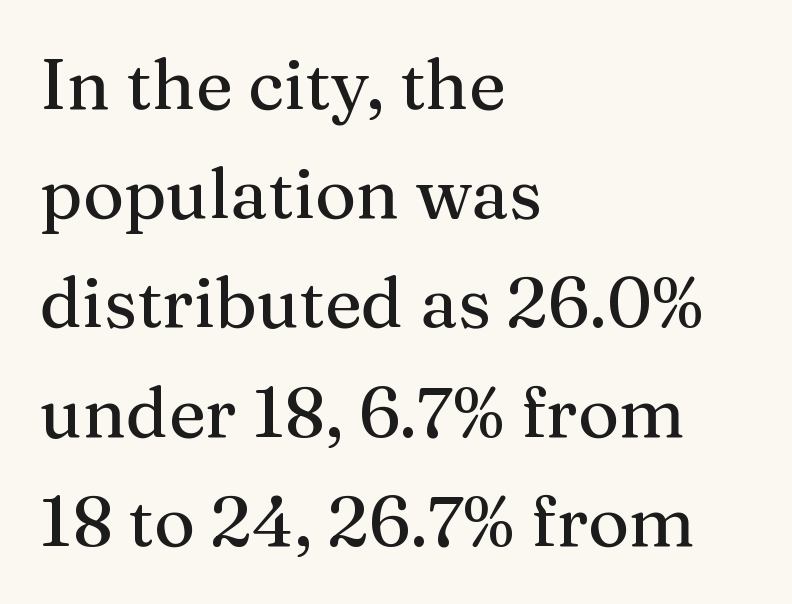
{"serif": "yes", "italic": "no", "width": "normal", "stroke_contrast": "medium", "x_height": "medium", "monospaced": "no", "underline": "no", "align": "left", "line_spacing": "normal", "line_spacing_ratio": 1.56, "letter_spacing": "normal", "letter_spacing_em": 0.0, "glyph_px": 70}
